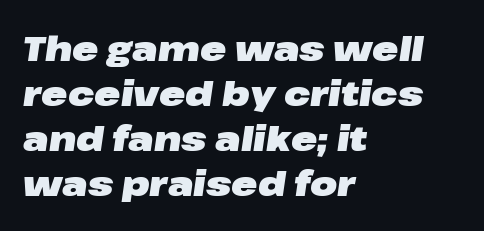
Letter spacing: default. Compared with ordinary roman type, these characters are visibly tilted. A dark, heavy texture on the line: the type is bold. Each line starts at the same left margin while the right side varies.
